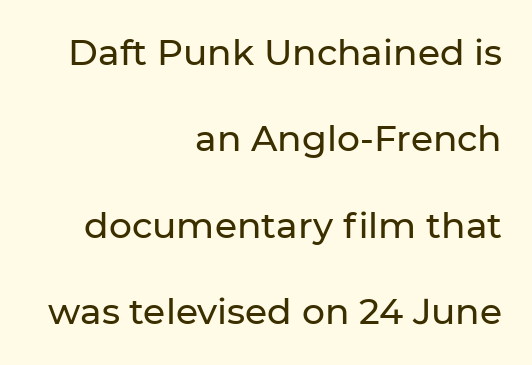
Type without underlining. The rendering uses natural spacing where letterforms have individual widths. This rendering uses right alignment, leaving the left contour irregular. Is there any slant? The stems are plumb. The characters display no serif detailing; their extremities are plain.
